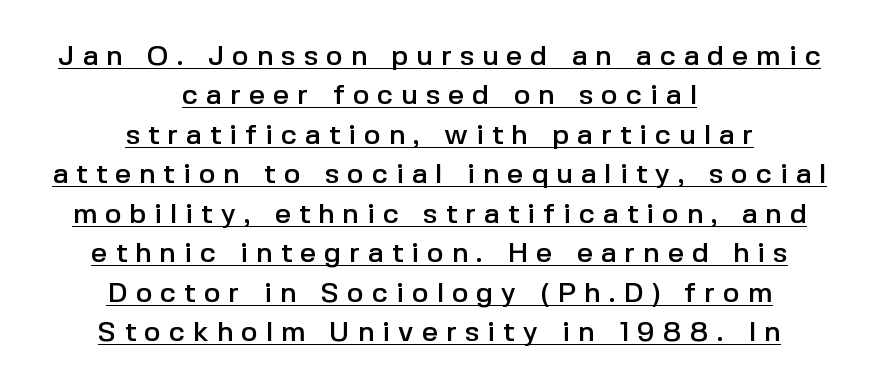
Q: Is the text italic (slanted)? A: No, it is upright.
Q: Is the typeface a serif or a sans-serif typeface? A: Sans-serif.
Q: Is the text underlined? A: Yes.
Q: How is the paragraph aligned? A: Centered.
Q: Is the spacing between letters normal or unusually wide? A: Unusually wide.
Q: Is the spacing between lines tight, normal or loose? A: Normal.
Q: Width (condensed, normal, or wide)? A: Normal.
Q: x-height? A: Medium.
Q: Monospaced? A: No.
